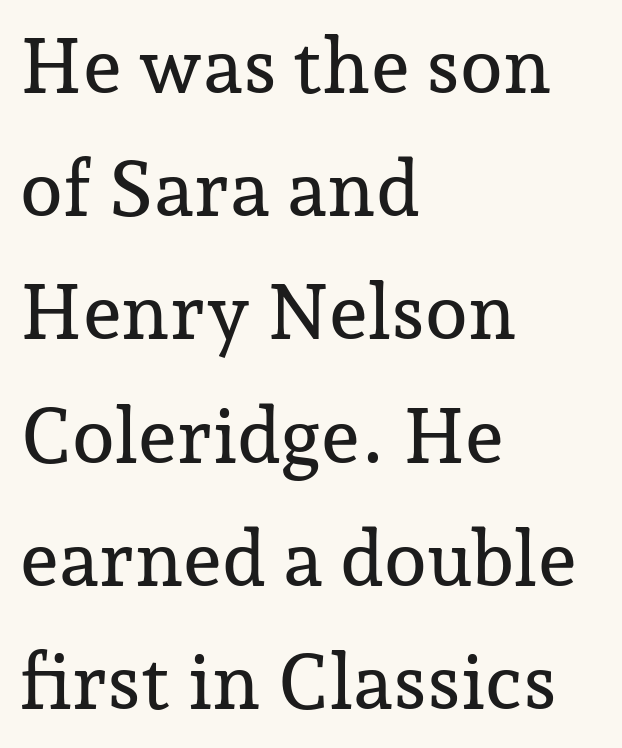
This is serif lettering, the kind often seen in printed books. The face used here is proportionally spaced, like ordinary book or web type. Does the leading feel generous? No, just average. It's the straight-up-and-down kind of type.
